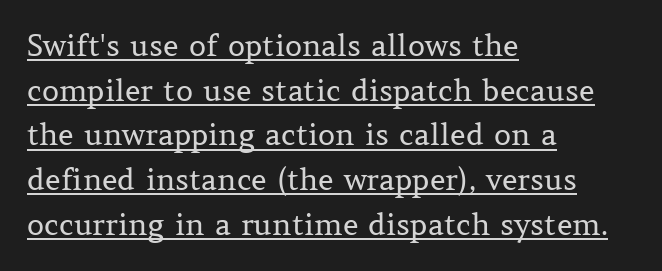
No heavy texture on the line: the type isn't bold. A typesetter would call this proportional, since set widths differ per character. The type is set solid horizontally, with unmodified tracking. The rendering uses a moderate line-height, typical for paragraphs.
